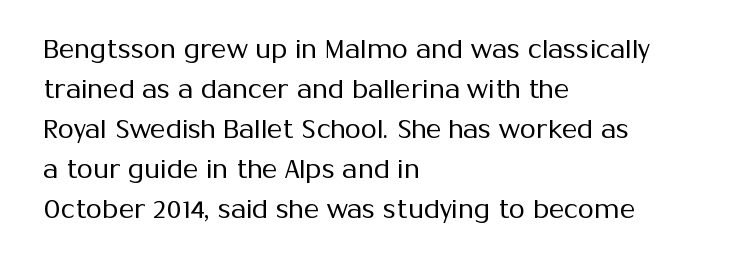
The image shows 26 px text type, upright; set left-aligned, normal line spacing (1.54x), normal letter spacing, not underlined.
